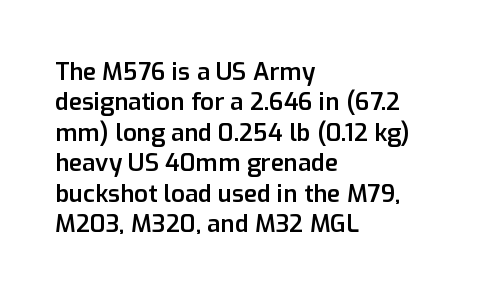
Q: Is the text bold? A: Semi-bold.
Q: Is the text italic (slanted)? A: No, it is upright.
Q: Is the text underlined? A: No.
Q: How is the paragraph aligned? A: Left-aligned.
Q: Is the spacing between letters normal or unusually wide? A: Normal.
Q: Is the spacing between lines tight, normal or loose? A: Normal.
